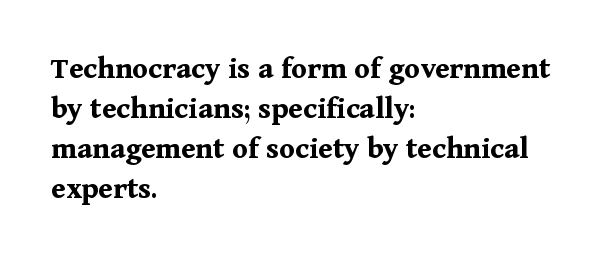
Q: Is the text bold? A: Yes.
Q: Is the text italic (slanted)? A: No, it is upright.
Q: Is the typeface a serif or a sans-serif typeface? A: Serif.
Q: Is the text underlined? A: No.
Q: How is the paragraph aligned? A: Left-aligned.
Q: Is the spacing between letters normal or unusually wide? A: Normal.
Q: Is the spacing between lines tight, normal or loose? A: Normal.
Q: Width (condensed, normal, or wide)? A: Normal.
Q: Stroke contrast? A: Medium.
Q: x-height? A: Medium.
Q: Monospaced? A: No.
